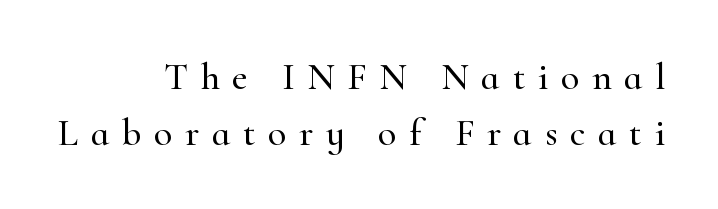
Q: Is the text italic (slanted)? A: No, it is upright.
Q: Is the typeface a serif or a sans-serif typeface? A: Serif.
Q: Is the text underlined? A: No.
Q: How is the paragraph aligned? A: Right-aligned.
Q: Is the spacing between letters normal or unusually wide? A: Unusually wide.
Q: Is the spacing between lines tight, normal or loose? A: Normal.
Q: Width (condensed, normal, or wide)? A: Normal.
Q: Stroke contrast? A: High.
Q: x-height? A: Small.
Q: Monospaced? A: No.
